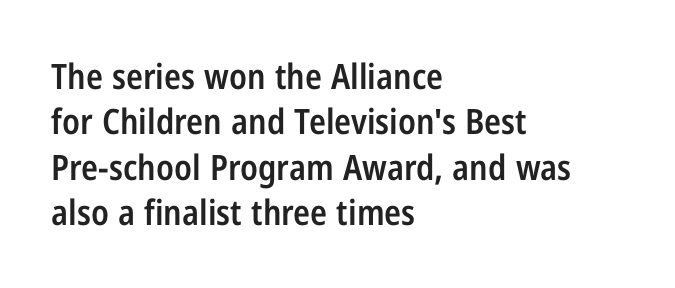
{"serif": "no", "italic": "no", "bold": "semi", "weight": "semibold", "width": "condensed", "stroke_contrast": "low", "x_height": "medium", "monospaced": "no", "underline": "no", "align": "left", "line_spacing": "normal", "line_spacing_ratio": 1.3, "letter_spacing": "normal", "letter_spacing_em": 0.0, "glyph_px": 35}
